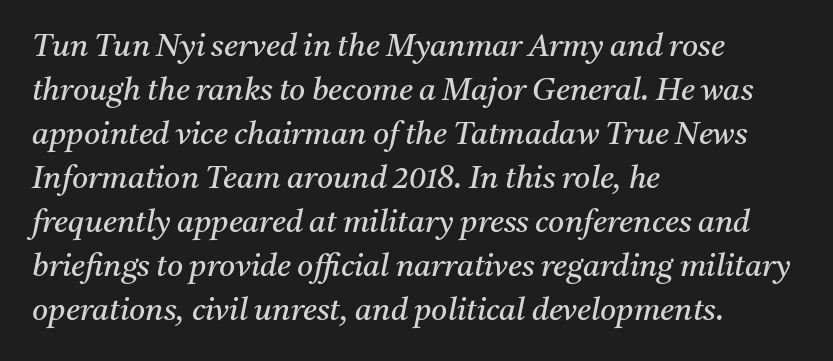
The image shows 31 px regular-weight serif type, italic (leaning right); set left-aligned, normal line spacing (1.42x), normal letter spacing, not underlined; medium stroke contrast and a medium x-height.
